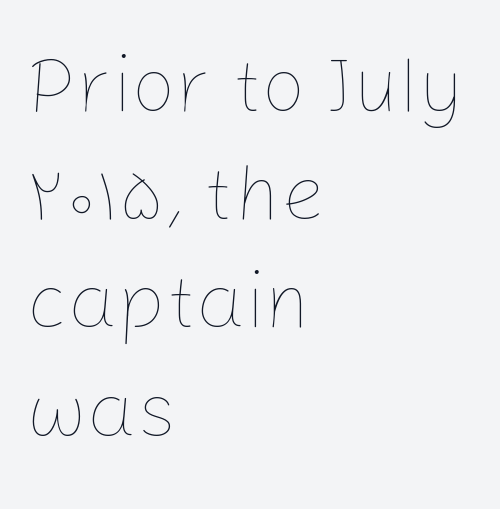
Spacing between characters is what you'd get straight out of the box. Evenly set lines give the paragraph a standard silhouette. This sample is left-justified, so line endings fall wherever the words run out. The specimen reads as upright at a glance.
